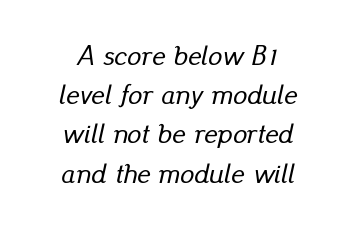
The image shows 28 px text type, italic (leaning right); set centered, normal line spacing (1.4x), normal letter spacing, not underlined; low stroke contrast and a small x-height.
